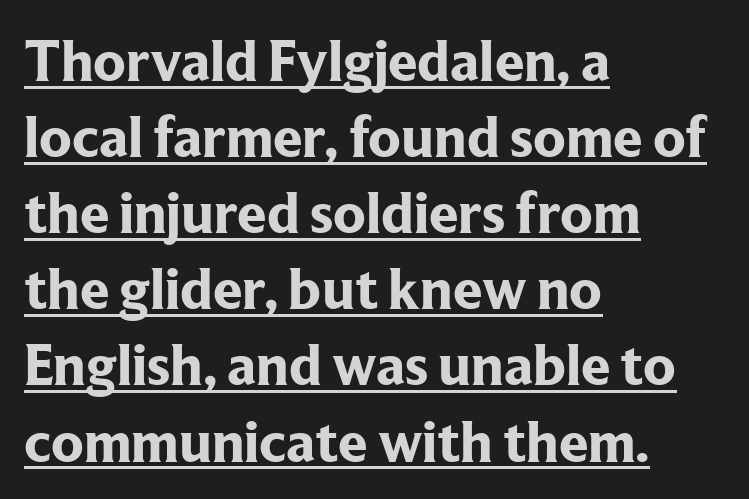
Between one letter and the next there's only the usual sliver of space. Each glyph is drawn with heavy, bold strokes. In terms of leading, this rendering sits right in the middle. The typesetter chose a ragged-right arrangement here. Regarding serifs, this sample has them. Honestly, the underline is the first thing you notice here.
